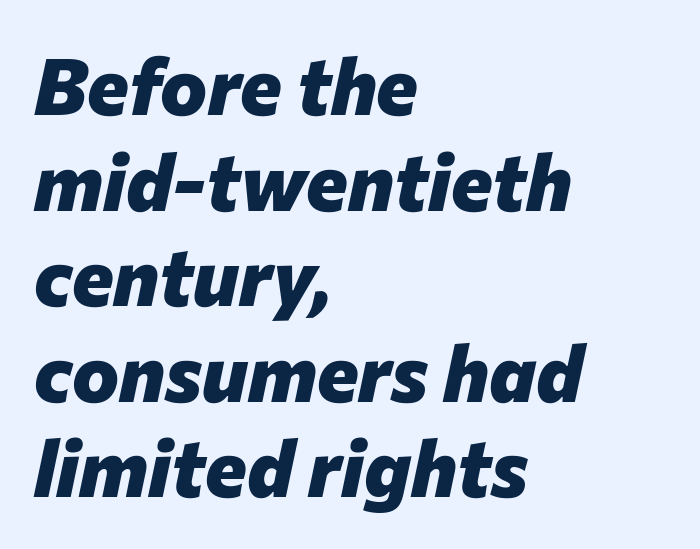
Q: Is the text bold? A: Yes.
Q: Is the text italic (slanted)? A: Yes, it leans right by about 12 degrees.
Q: Is the text underlined? A: No.
Q: How is the paragraph aligned? A: Left-aligned.
Q: Is the spacing between letters normal or unusually wide? A: Normal.
Q: Width (condensed, normal, or wide)? A: Normal.
Q: Stroke contrast? A: Low.
Q: x-height? A: Medium.
Q: Monospaced? A: No.
